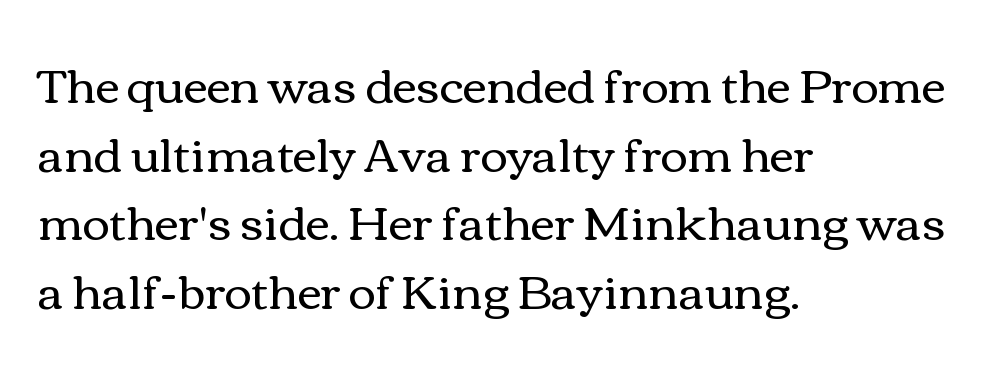
{"italic": "no", "bold": "no", "weight": "regular", "width": "wide", "x_height": "medium", "monospaced": "no", "underline": "no", "align": "left", "line_spacing": "normal", "line_spacing_ratio": 1.46, "letter_spacing": "normal", "letter_spacing_em": 0.0, "glyph_px": 47}
